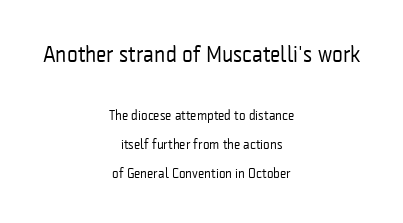
{"italic": "no", "bold": "no", "underline": "no", "align": "center", "line_spacing": "loose", "line_spacing_ratio": 2.08, "letter_spacing": "normal", "letter_spacing_em": 0.0, "larger_block": "first", "size_ratio": 1.64, "glyph_px": 23}
